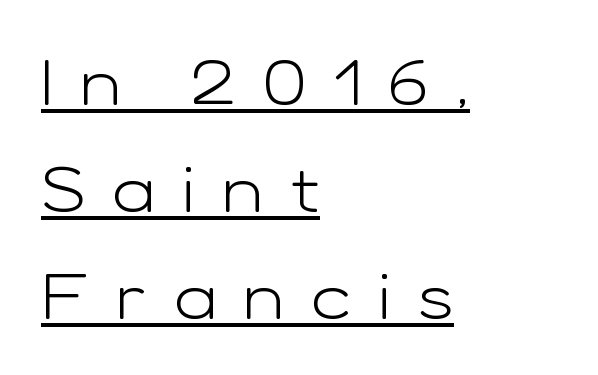
Q: Is the text bold? A: No.
Q: Is the text italic (slanted)? A: No, it is upright.
Q: Is the typeface a serif or a sans-serif typeface? A: Sans-serif.
Q: Is the text underlined? A: Yes.
Q: How is the paragraph aligned? A: Left-aligned.
Q: Is the spacing between letters normal or unusually wide? A: Unusually wide.
Q: Is the spacing between lines tight, normal or loose? A: Normal.
Q: Width (condensed, normal, or wide)? A: Wide.
Q: Stroke contrast? A: Low.
Q: x-height? A: Medium.
Q: Monospaced? A: No.
